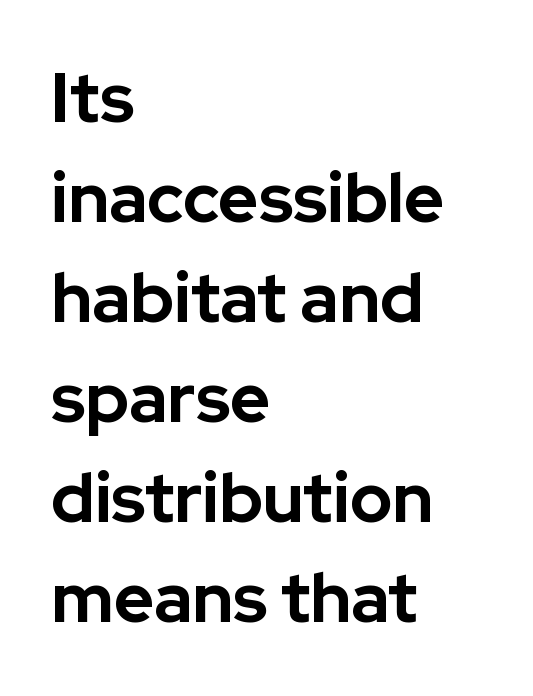
Q: Is the text bold? A: Yes.
Q: Is the text italic (slanted)? A: No, it is upright.
Q: Is the typeface a serif or a sans-serif typeface? A: Sans-serif.
Q: Is the text underlined? A: No.
Q: How is the paragraph aligned? A: Left-aligned.
Q: Is the spacing between letters normal or unusually wide? A: Normal.
Q: Is the spacing between lines tight, normal or loose? A: Normal.
Q: Width (condensed, normal, or wide)? A: Normal.
Q: Stroke contrast? A: Low.
Q: x-height? A: Medium.
Q: Monospaced? A: No.
